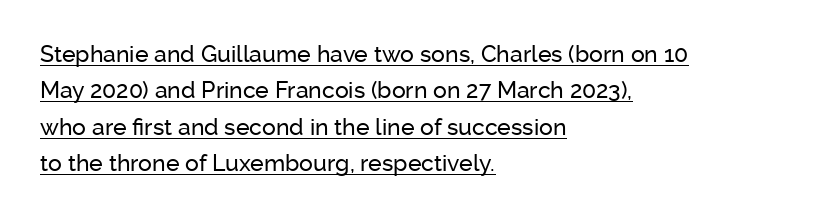
The image shows 23 px text type, upright; set left-aligned, normal line spacing (1.58x), normal letter spacing, underlined.
